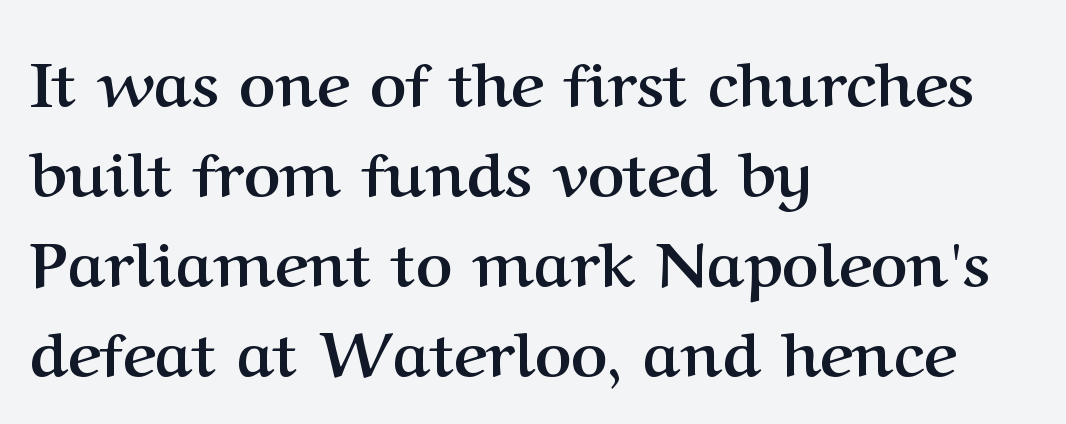
Q: Is the text bold? A: Yes.
Q: Is the text italic (slanted)? A: No, it is upright.
Q: Is the typeface a serif or a sans-serif typeface? A: Serif.
Q: Is the text underlined? A: No.
Q: How is the paragraph aligned? A: Left-aligned.
Q: Is the spacing between letters normal or unusually wide? A: Normal.
Q: Is the spacing between lines tight, normal or loose? A: Normal.
Q: Width (condensed, normal, or wide)? A: Normal.
Q: Stroke contrast? A: Medium.
Q: x-height? A: Medium.
Q: Monospaced? A: No.
